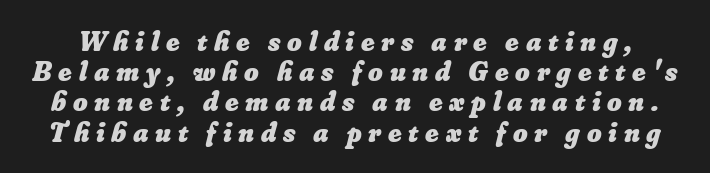
{"bold": "yes", "weight": "heavy", "width": "normal", "stroke_contrast": "low", "x_height": "small", "monospaced": "no", "underline": "no", "line_spacing": "tight", "line_spacing_ratio": 1.08, "letter_spacing": "wide", "letter_spacing_em": 0.24, "glyph_px": 28}
